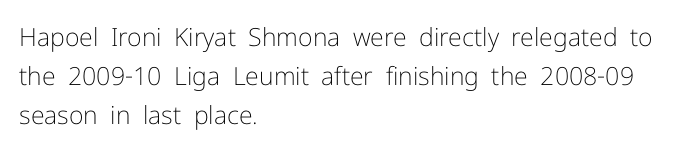
The image shows 25 px text type, upright; set left-aligned, normal line spacing (1.56x), normal letter spacing, not underlined.
